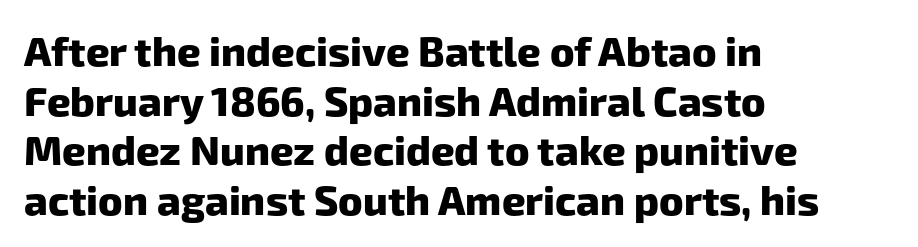
Q: Is the text bold? A: Yes.
Q: Is the typeface a serif or a sans-serif typeface? A: Sans-serif.
Q: Is the text underlined? A: No.
Q: How is the paragraph aligned? A: Left-aligned.
Q: Is the spacing between letters normal or unusually wide? A: Normal.
Q: Width (condensed, normal, or wide)? A: Normal.
Q: Stroke contrast? A: Low.
Q: x-height? A: Medium.
Q: Monospaced? A: No.
